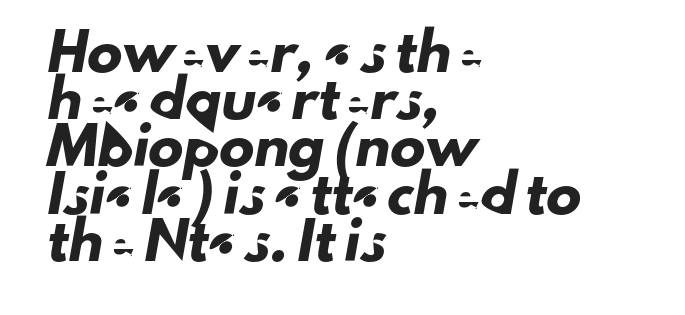
Q: Is the typeface a serif or a sans-serif typeface? A: Sans-serif.
Q: Is the text underlined? A: No.
Q: How is the paragraph aligned? A: Left-aligned.
Q: Is the spacing between letters normal or unusually wide? A: Normal.
Q: Is the spacing between lines tight, normal or loose? A: Normal.
Q: Width (condensed, normal, or wide)? A: Normal.
Q: Stroke contrast? A: Low.
Q: x-height? A: Small.
Q: Monospaced? A: No.
